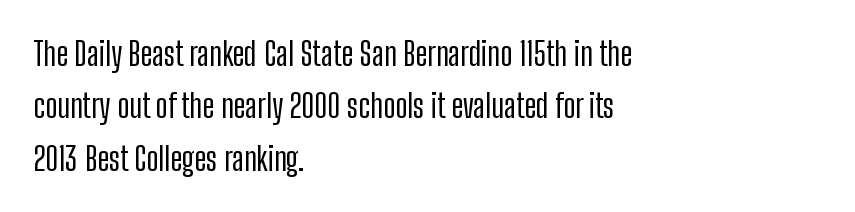
The rendering anchors every line to the left-hand side. The letters stand straight up with perfectly vertical stems. Rows of type keep a routine distance in the vertical direction. Glance below the letters and you will spot only blank space. A typesetter would label this face a sans.
